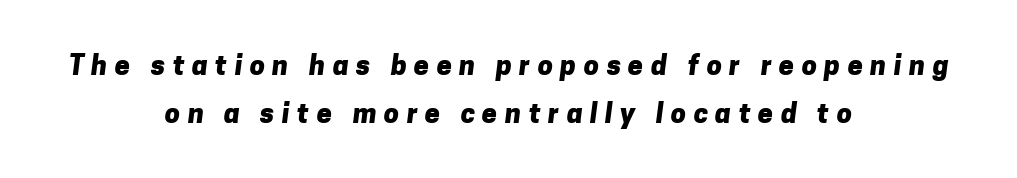
Q: Is the text bold? A: Yes.
Q: Is the text underlined? A: No.
Q: How is the paragraph aligned? A: Centered.
Q: Is the spacing between letters normal or unusually wide? A: Unusually wide.
